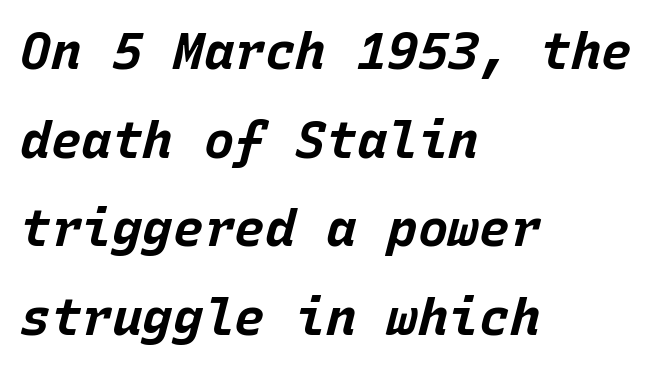
Alignment: flush left. Stroke thickness is high; the sample reads as a true bold. This sample has the even, mechanical cadence of fixed-width lettering. The tracking reads as untouched default to a designer's eye.
